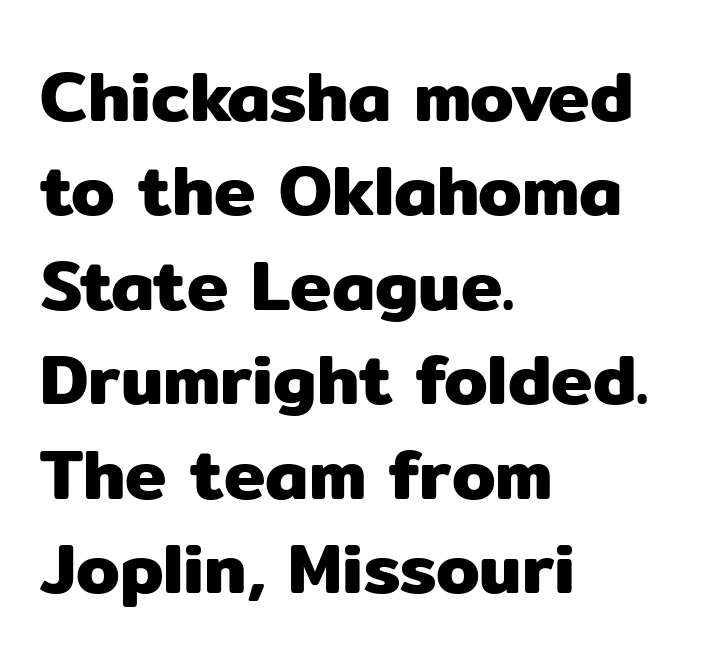
{"serif": "no", "italic": "no", "width": "normal", "stroke_contrast": "low", "x_height": "medium", "monospaced": "no", "underline": "no", "align": "left", "line_spacing": "normal", "line_spacing_ratio": 1.35, "letter_spacing": "normal", "letter_spacing_em": 0.0, "glyph_px": 70}
